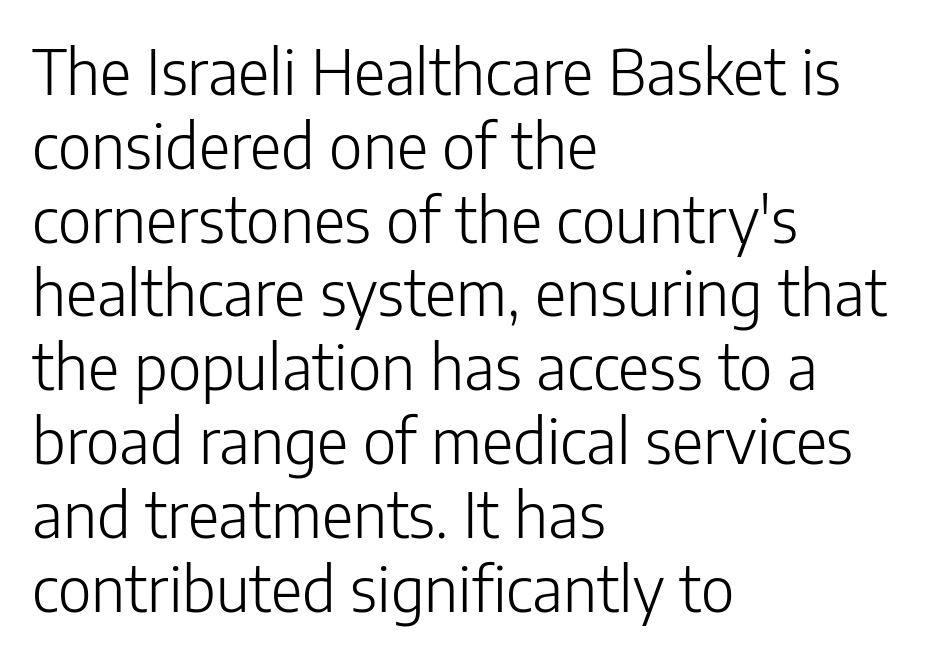
The image shows 61 px light sans-serif type, upright; set left-aligned, line spacing 1.21x, normal letter spacing, not underlined; low stroke contrast and a medium x-height.
